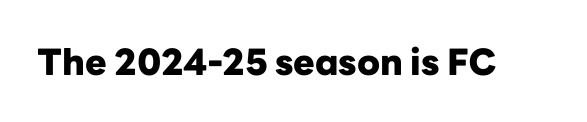
The image shows 36 px heavy sans-serif type, upright; set normal letter spacing, not underlined; low stroke contrast and a medium x-height.
